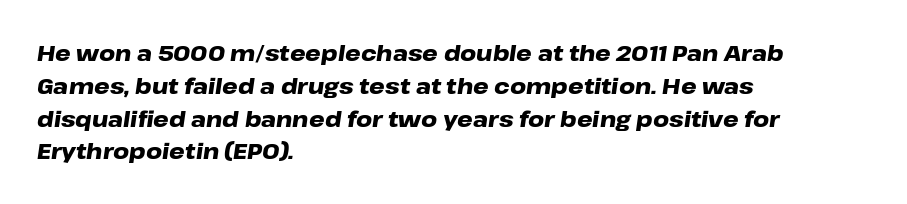
Q: Is the text bold? A: Yes.
Q: Is the text italic (slanted)? A: Yes, it leans right by about 8 degrees.
Q: Is the text underlined? A: No.
Q: How is the paragraph aligned? A: Left-aligned.
Q: Is the spacing between letters normal or unusually wide? A: Normal.
Q: Is the spacing between lines tight, normal or loose? A: Normal.
